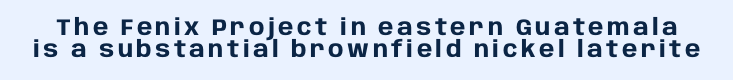
Q: Is the text bold? A: Yes.
Q: Is the text italic (slanted)? A: No, it is upright.
Q: Is the text underlined? A: No.
Q: Is the spacing between lines tight, normal or loose? A: Tight.
